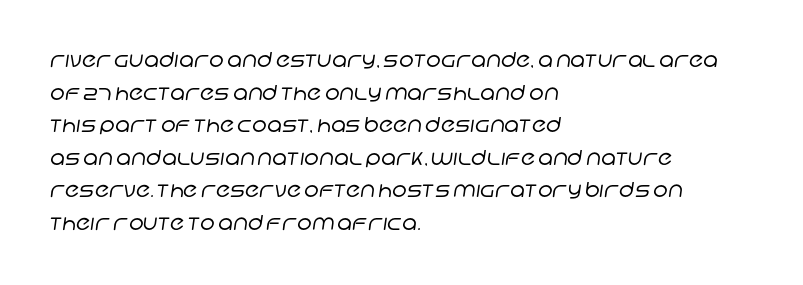
Q: Is the text bold? A: No.
Q: Is the text underlined? A: No.
Q: How is the paragraph aligned? A: Left-aligned.
Q: Is the spacing between letters normal or unusually wide? A: Normal.
Q: Is the spacing between lines tight, normal or loose? A: Normal.
